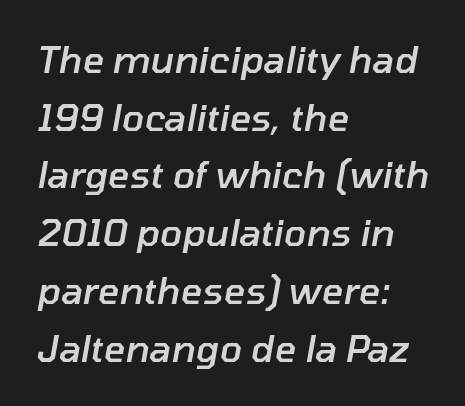
The image shows 37 px semibold type, italic (leaning right); set left-aligned, normal line spacing (1.56x), normal letter spacing, not underlined; low stroke contrast and a medium x-height.
